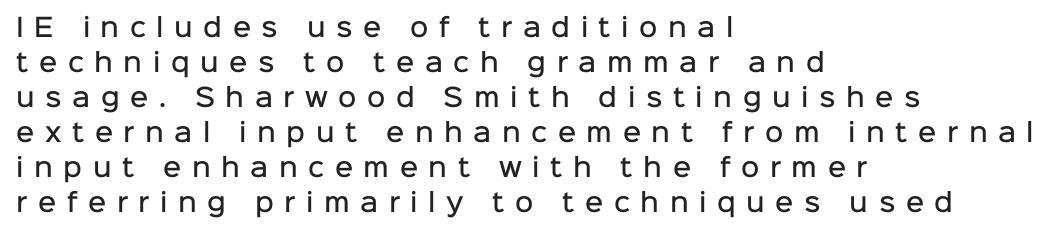
{"italic": "no", "bold": "semi", "underline": "no", "align": "left", "line_spacing": "normal", "line_spacing_ratio": 1.4, "letter_spacing": "wide", "letter_spacing_em": 0.42, "glyph_px": 25}
